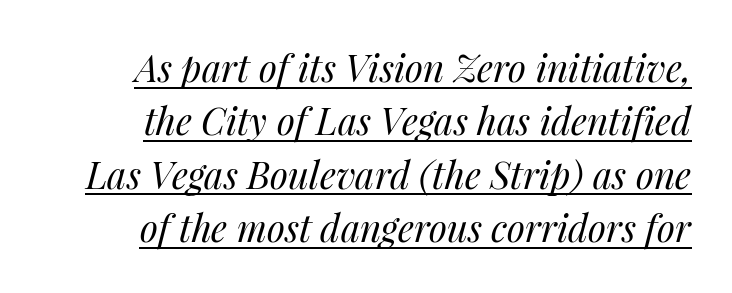
Q: Is the text bold? A: No.
Q: Is the text italic (slanted)? A: Yes, it leans right by about 14 degrees.
Q: Is the text underlined? A: Yes.
Q: How is the paragraph aligned? A: Right-aligned.
Q: Is the spacing between letters normal or unusually wide? A: Normal.
Q: Is the spacing between lines tight, normal or loose? A: Normal.
Q: Width (condensed, normal, or wide)? A: Normal.
Q: Stroke contrast? A: Medium.
Q: x-height? A: Medium.
Q: Monospaced? A: No.
